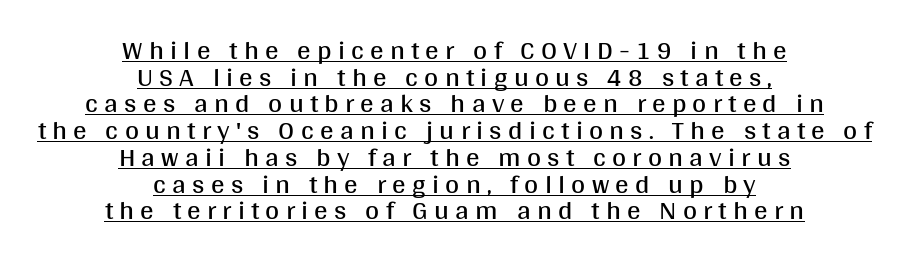
The image shows 27 px text type, upright; set centered, tight line spacing (0.99x), unusually wide letter spacing (+0.23 em), underlined.
